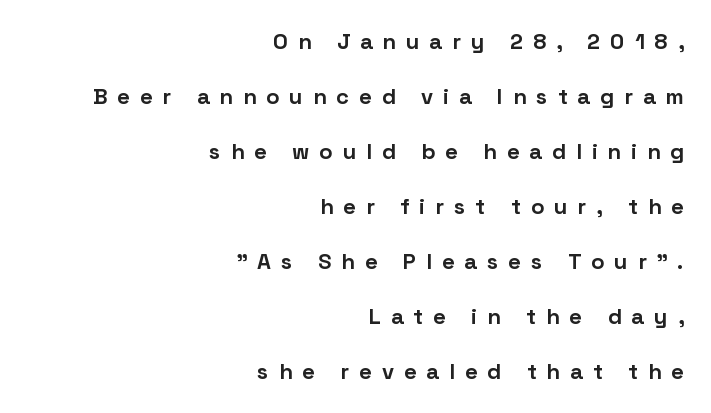
Q: Is the text bold? A: Yes.
Q: Is the text italic (slanted)? A: No, it is upright.
Q: Is the text underlined? A: No.
Q: How is the paragraph aligned? A: Right-aligned.
Q: Is the spacing between letters normal or unusually wide? A: Unusually wide.
Q: Is the spacing between lines tight, normal or loose? A: Loose.
